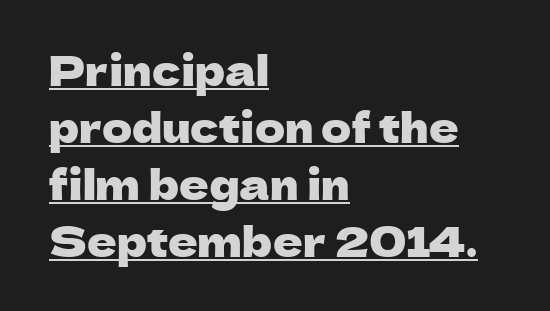
{"serif": "no", "italic": "no", "width": "normal", "stroke_contrast": "low", "x_height": "medium", "monospaced": "no", "underline": "yes", "align": "left", "line_spacing": "normal", "line_spacing_ratio": 1.39, "letter_spacing": "normal", "letter_spacing_em": 0.0, "glyph_px": 41}
